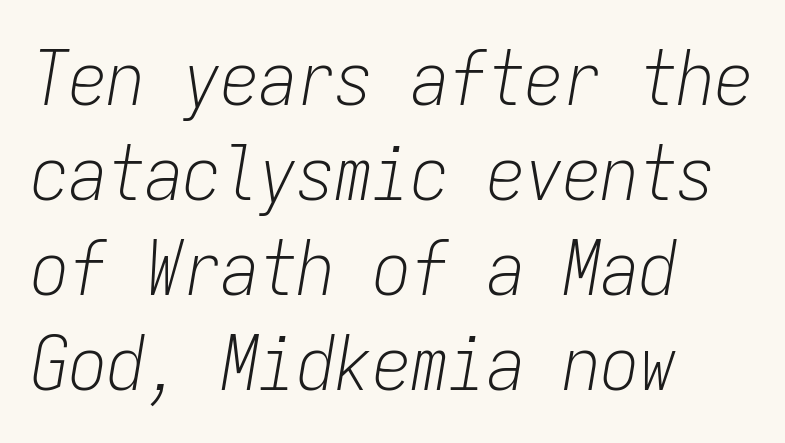
Q: Is the text bold? A: No.
Q: Is the text italic (slanted)? A: Yes, it leans right by about 9 degrees.
Q: Is the text underlined? A: No.
Q: How is the paragraph aligned? A: Left-aligned.
Q: Is the spacing between letters normal or unusually wide? A: Normal.
Q: Is the spacing between lines tight, normal or loose? A: Normal.
Q: Width (condensed, normal, or wide)? A: Condensed.
Q: Stroke contrast? A: Low.
Q: x-height? A: Medium.
Q: Monospaced? A: Yes.
